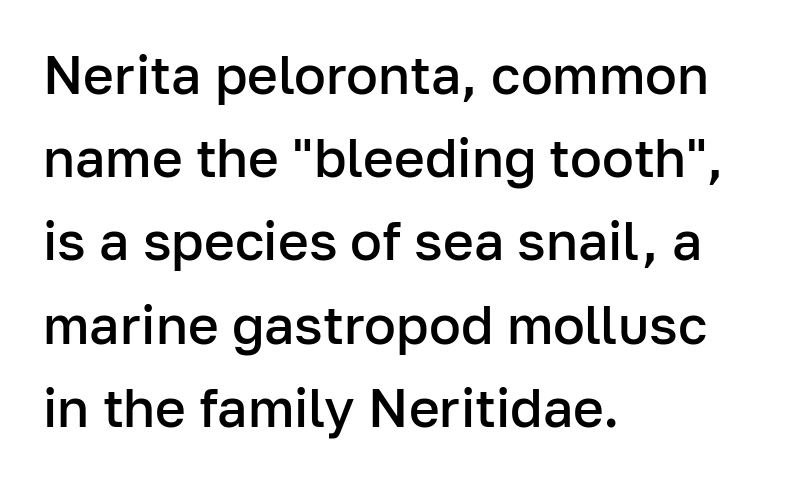
The image shows 53 px semibold sans-serif type, upright; set left-aligned, normal line spacing (1.57x), normal letter spacing, not underlined; low stroke contrast and a medium x-height.
